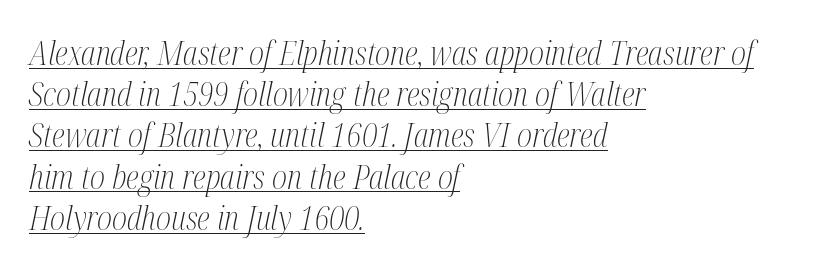
The image shows 33 px light, condensed serif type, italic (leaning right); set left-aligned, normal line spacing (1.25x), normal letter spacing, underlined; medium stroke contrast and a medium x-height.
